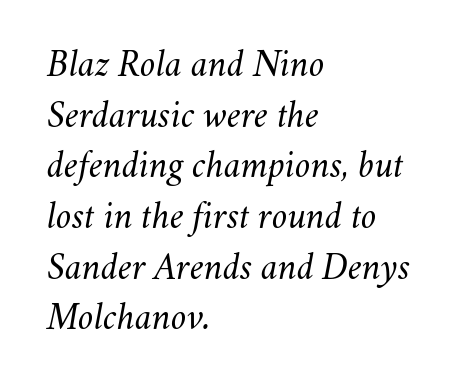
{"italic": "yes", "lean": "right", "slant_degrees": 11, "bold": "no", "weight": "light", "width": "normal", "stroke_contrast": "medium", "x_height": "small", "monospaced": "no", "underline": "no", "align": "left", "line_spacing": "normal", "line_spacing_ratio": 1.3, "letter_spacing": "normal", "letter_spacing_em": 0.0, "glyph_px": 39}
